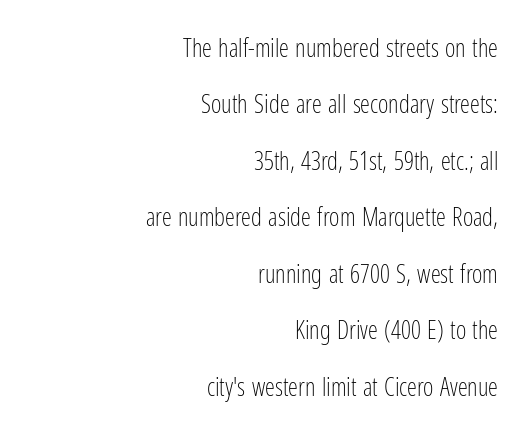
Q: Is the text bold? A: No.
Q: Is the text italic (slanted)? A: No, it is upright.
Q: Is the text underlined? A: No.
Q: How is the paragraph aligned? A: Right-aligned.
Q: Is the spacing between letters normal or unusually wide? A: Normal.
Q: Is the spacing between lines tight, normal or loose? A: Loose.
